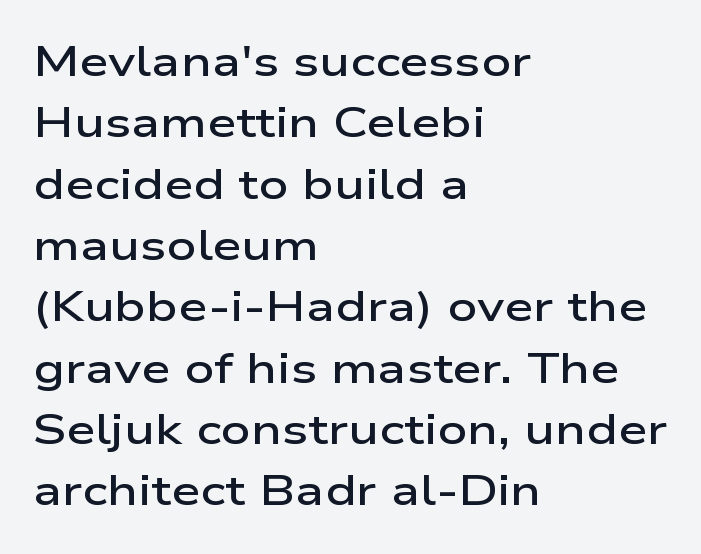
Q: Is the text bold? A: Semi-bold.
Q: Is the text italic (slanted)? A: No, it is upright.
Q: Is the typeface a serif or a sans-serif typeface? A: Sans-serif.
Q: Is the text underlined? A: No.
Q: How is the paragraph aligned? A: Left-aligned.
Q: Is the spacing between letters normal or unusually wide? A: Normal.
Q: Is the spacing between lines tight, normal or loose? A: Normal.
Q: Width (condensed, normal, or wide)? A: Wide.
Q: Stroke contrast? A: Low.
Q: x-height? A: Medium.
Q: Monospaced? A: No.
